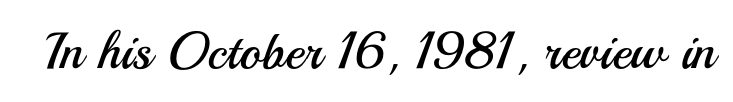
Q: Is the text bold? A: No.
Q: Is the text italic (slanted)? A: Yes.
Q: Is the typeface a serif or a sans-serif typeface? A: Sans-serif.
Q: Is the text underlined? A: No.
Q: Is the spacing between letters normal or unusually wide? A: Normal.
Q: Width (condensed, normal, or wide)? A: Normal.
Q: Stroke contrast? A: Medium.
Q: x-height? A: Small.
Q: Monospaced? A: No.
